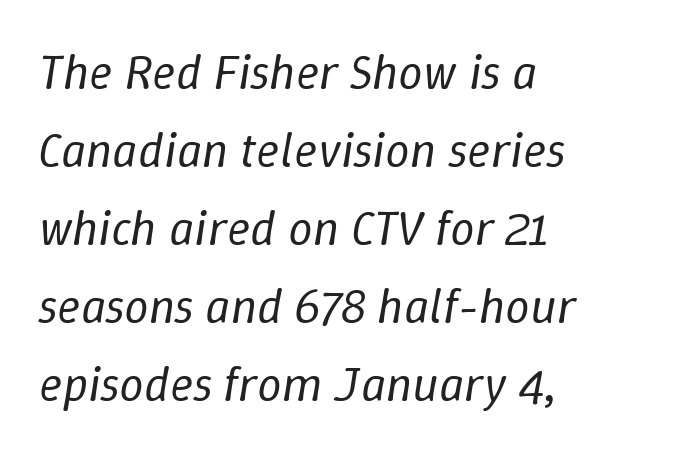
Q: Is the text bold? A: No.
Q: Is the text italic (slanted)? A: Yes, it leans right by about 9 degrees.
Q: Is the text underlined? A: No.
Q: How is the paragraph aligned? A: Left-aligned.
Q: Is the spacing between letters normal or unusually wide? A: Normal.
Q: Is the spacing between lines tight, normal or loose? A: Normal.
Q: Width (condensed, normal, or wide)? A: Normal.
Q: Stroke contrast? A: Low.
Q: x-height? A: Medium.
Q: Monospaced? A: No.
